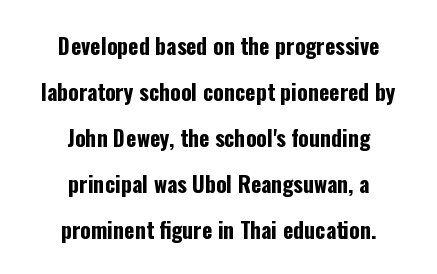
Q: Is the text bold? A: Yes.
Q: Is the text italic (slanted)? A: No, it is upright.
Q: Is the text underlined? A: No.
Q: How is the paragraph aligned? A: Centered.
Q: Is the spacing between letters normal or unusually wide? A: Normal.
Q: Is the spacing between lines tight, normal or loose? A: Loose.
